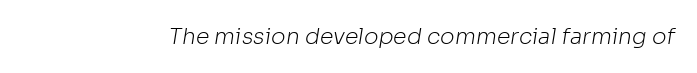
Q: Is the text bold? A: No.
Q: Is the text underlined? A: No.
Q: Is the spacing between letters normal or unusually wide? A: Normal.
